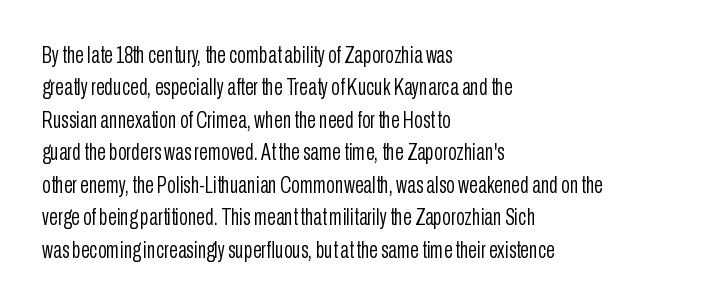
{"italic": "no", "bold": "no", "underline": "no", "align": "left", "line_spacing": "normal", "line_spacing_ratio": 1.41, "letter_spacing": "normal", "letter_spacing_em": 0.0, "glyph_px": 23}
